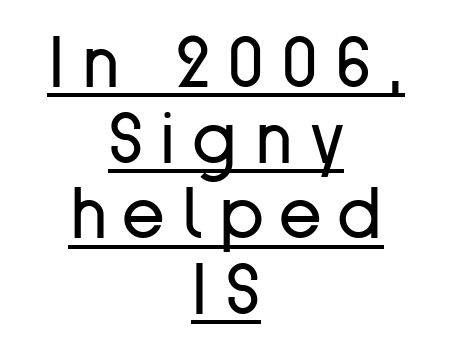
Spacing between characters has been opened up far beyond the box default. Regarding serifs, this sample does without them. Character widths vary here, with narrow letters taking less room than wide ones. The paragraph shown floats in the horizontal middle.
